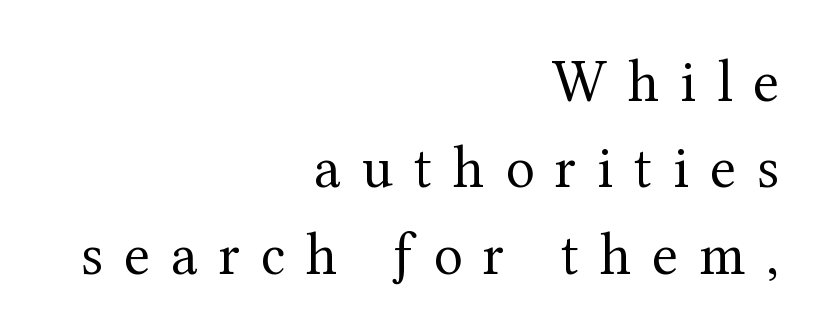
{"serif": "yes", "italic": "no", "bold": "no", "weight": "regular", "width": "normal", "stroke_contrast": "medium", "x_height": "medium", "monospaced": "no", "underline": "no", "align": "right", "line_spacing": "normal", "line_spacing_ratio": 1.44, "letter_spacing": "wide", "letter_spacing_em": 0.35, "glyph_px": 60}
